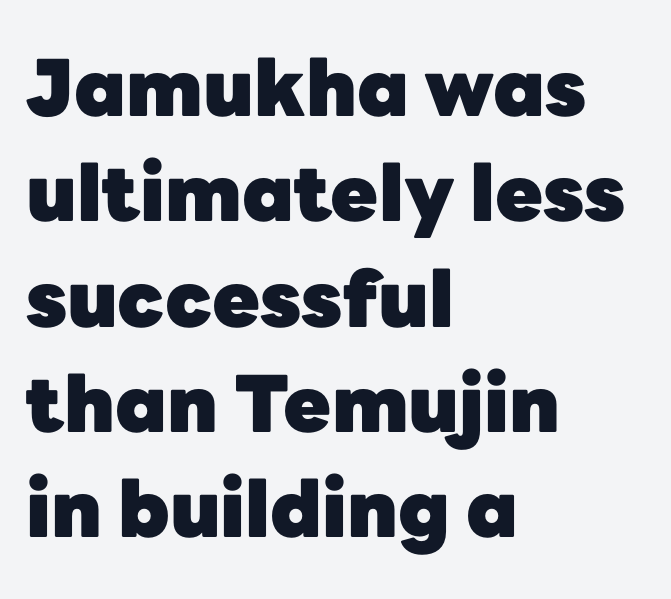
The image shows 78 px heavy sans-serif type, upright; set left-aligned, normal line spacing (1.35x), normal letter spacing, not underlined; low stroke contrast and a medium x-height.
